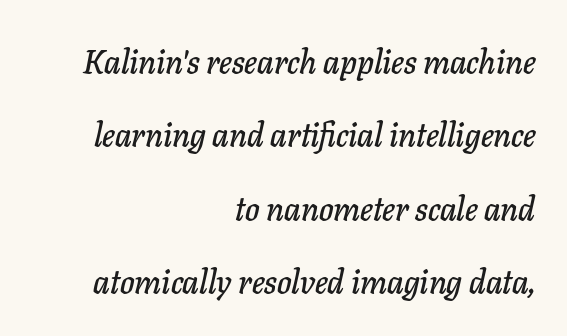
Rendered with sloped, italic letterforms. This block would shrink considerably if given ordinary leading; it's expanded now. Here the designer chose a conventional face with non-uniform glyph widths. Nobody touched the tracking dial on this one.
